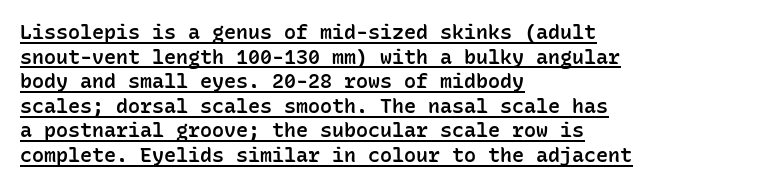
Q: Is the text bold? A: Semi-bold.
Q: Is the text italic (slanted)? A: No, it is upright.
Q: Is the text underlined? A: Yes.
Q: How is the paragraph aligned? A: Left-aligned.
Q: Is the spacing between letters normal or unusually wide? A: Normal.
